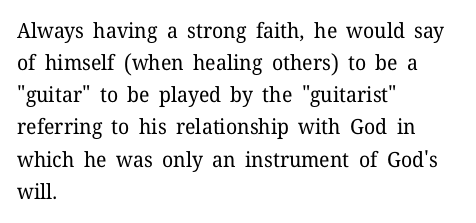
{"italic": "no", "bold": "no", "underline": "no", "align": "left", "line_spacing": "normal", "line_spacing_ratio": 1.53, "letter_spacing": "normal", "letter_spacing_em": 0.0, "glyph_px": 21}
